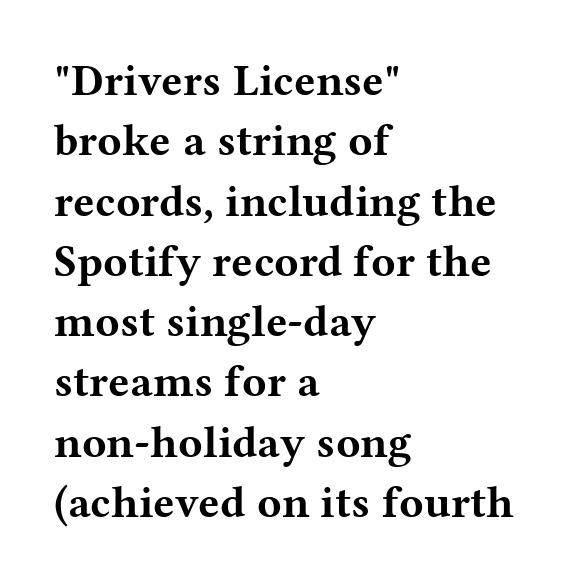
Proportional: the letters do not fall into vertical columns. The passage shown is not underscored anywhere. The setting favours the left margin, as ordinary paragraphs usually do. This rendering leaves character spacing at its baseline value. Yep, those are serifs on the letters.
